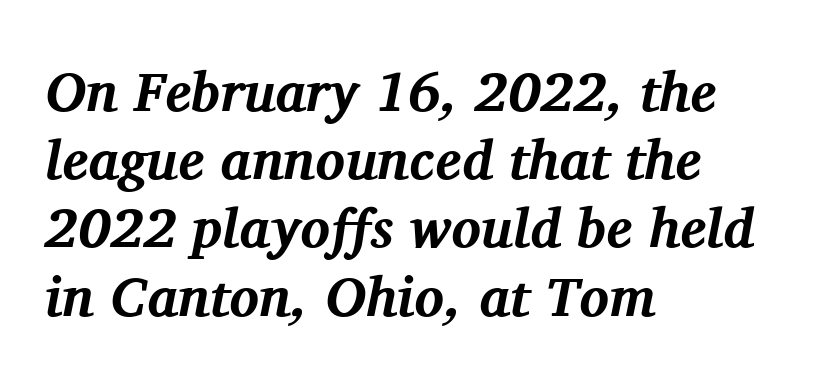
This rendering leaves character spacing at its baseline value. A dark, heavy texture on the line: the type is bold. Quick note: underline off. The rendering uses natural spacing where letterforms have individual widths. These lines stack with their left ends in a neat column. Is this a sans? No — the strokes have serifs.
